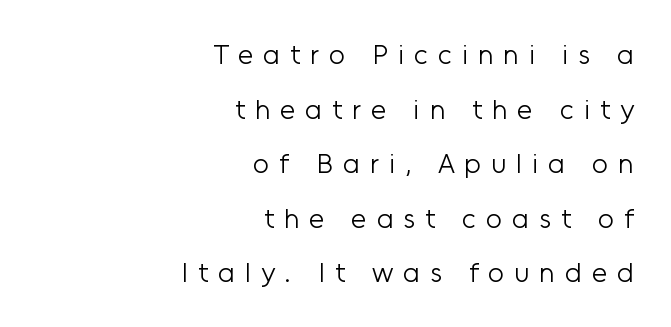
No heavy texture on the line: the type isn't bold. Quick note: not italic, upright. Spacing verdict: proportional, widths tailored to each character. Lines of text with bare space underneath.
